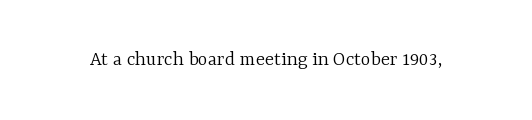
The image shows 21 px text type, upright; set normal letter spacing, not underlined.
